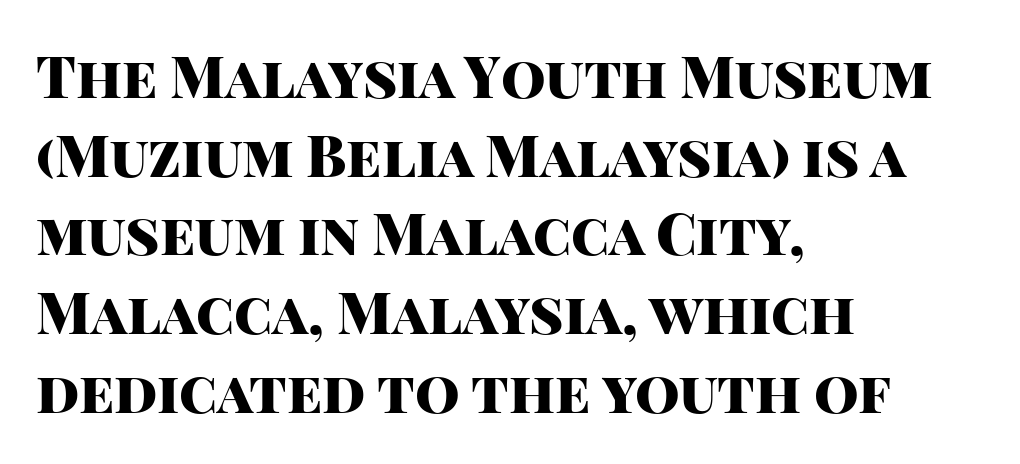
Q: Is the text bold? A: Yes.
Q: Is the text italic (slanted)? A: No, it is upright.
Q: Is the typeface a serif or a sans-serif typeface? A: Sans-serif.
Q: Is the text underlined? A: No.
Q: How is the paragraph aligned? A: Left-aligned.
Q: Is the spacing between letters normal or unusually wide? A: Normal.
Q: Is the spacing between lines tight, normal or loose? A: Normal.
Q: Width (condensed, normal, or wide)? A: Normal.
Q: Stroke contrast? A: High.
Q: x-height? A: Large.
Q: Monospaced? A: No.
